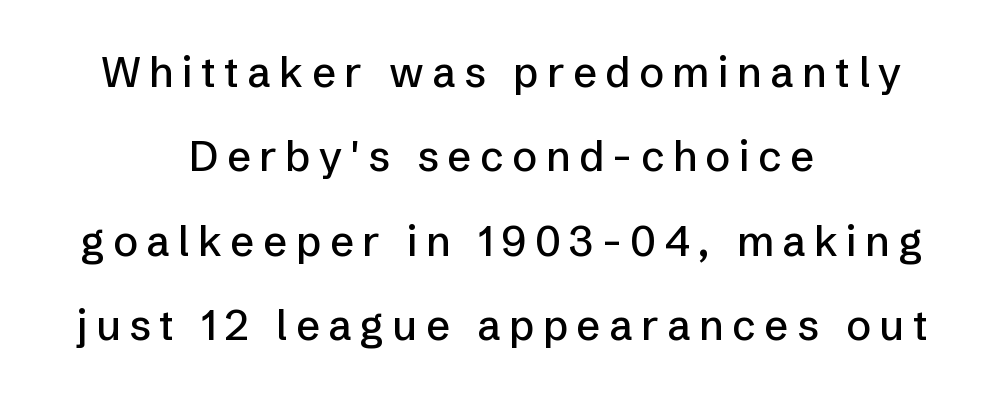
Q: Is the text italic (slanted)? A: No, it is upright.
Q: Is the typeface a serif or a sans-serif typeface? A: Sans-serif.
Q: Is the text underlined? A: No.
Q: How is the paragraph aligned? A: Centered.
Q: Is the spacing between letters normal or unusually wide? A: Unusually wide.
Q: Is the spacing between lines tight, normal or loose? A: Loose.
Q: Width (condensed, normal, or wide)? A: Normal.
Q: Stroke contrast? A: Low.
Q: x-height? A: Medium.
Q: Monospaced? A: No.
